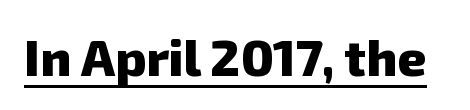
Q: Is the text bold? A: Yes.
Q: Is the typeface a serif or a sans-serif typeface? A: Sans-serif.
Q: Is the text underlined? A: Yes.
Q: Is the spacing between letters normal or unusually wide? A: Normal.
Q: Width (condensed, normal, or wide)? A: Normal.
Q: Stroke contrast? A: Low.
Q: x-height? A: Medium.
Q: Monospaced? A: No.
